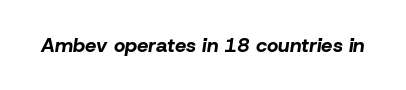
{"italic": "yes", "lean": "right", "slant_degrees": 8, "bold": "yes", "underline": "no", "letter_spacing": "normal", "letter_spacing_em": 0.0, "glyph_px": 20}
